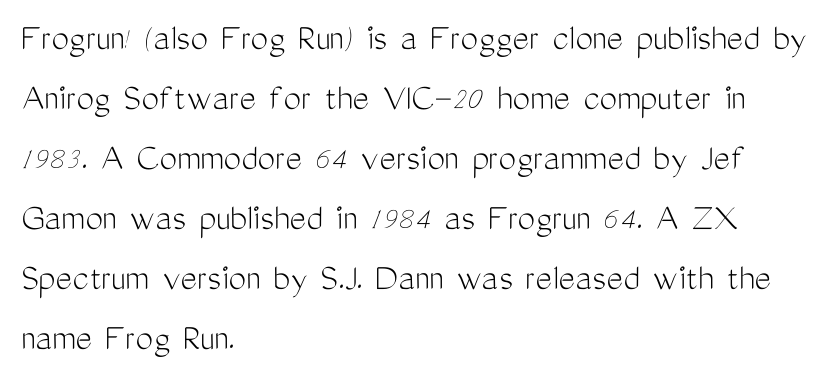
{"serif": "no", "italic": "no", "bold": "no", "weight": "light", "width": "condensed", "stroke_contrast": "medium", "x_height": "medium", "monospaced": "no", "underline": "no", "align": "left", "line_spacing": "normal", "line_spacing_ratio": 1.54, "letter_spacing": "normal", "letter_spacing_em": 0.0, "glyph_px": 39}
